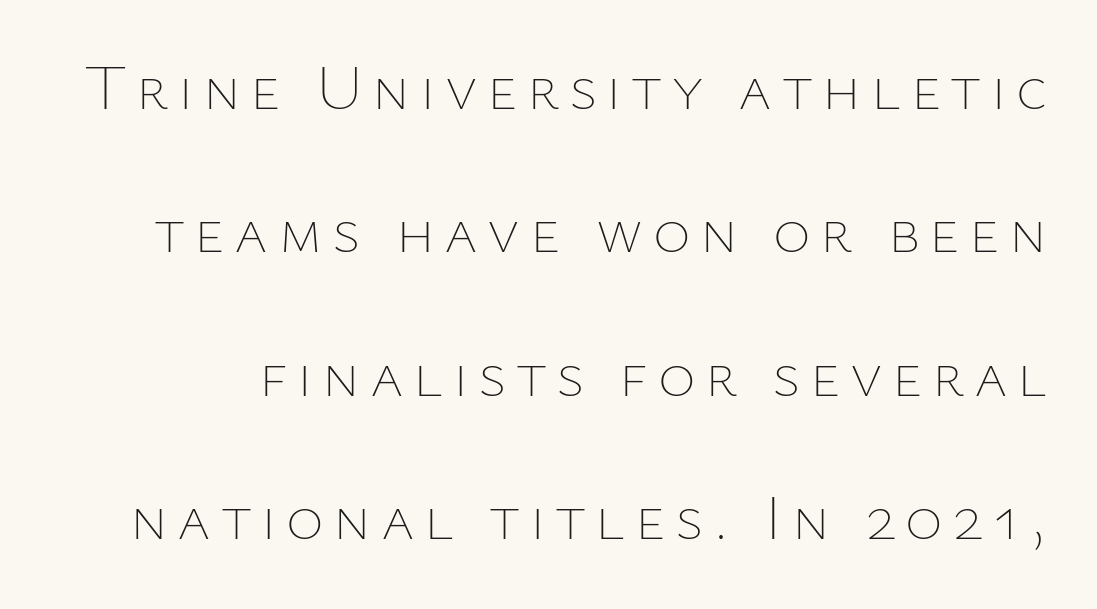
{"italic": "no", "bold": "no", "weight": "thin", "width": "normal", "stroke_contrast": "low", "x_height": "medium", "monospaced": "no", "underline": "no", "line_spacing": "loose", "line_spacing_ratio": 2.24, "glyph_px": 64}
